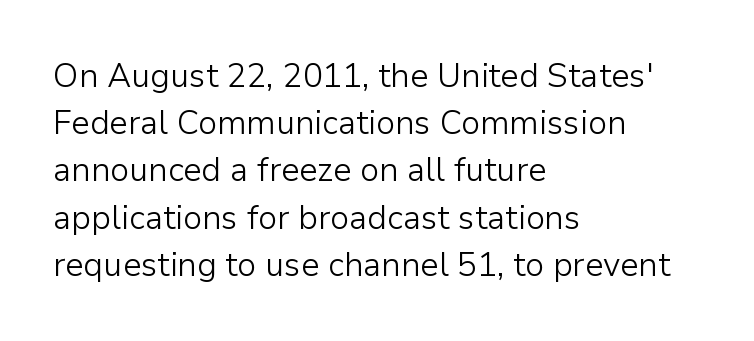
Q: Is the text bold? A: No.
Q: Is the text italic (slanted)? A: No, it is upright.
Q: Is the typeface a serif or a sans-serif typeface? A: Sans-serif.
Q: Is the text underlined? A: No.
Q: How is the paragraph aligned? A: Left-aligned.
Q: Is the spacing between letters normal or unusually wide? A: Normal.
Q: Is the spacing between lines tight, normal or loose? A: Normal.
Q: Width (condensed, normal, or wide)? A: Normal.
Q: Stroke contrast? A: Low.
Q: x-height? A: Medium.
Q: Monospaced? A: No.
